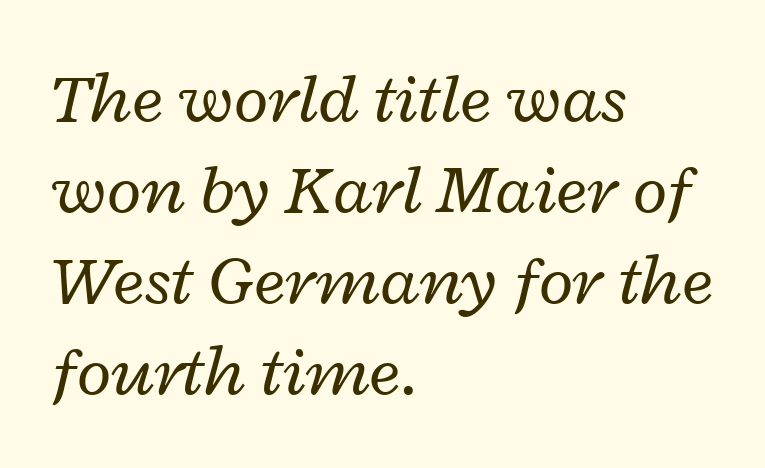
The whole block is typeset with a tilt. The passage shown is typed in a proportional face where columns would drift. Only glyphs here, with clear space below each row. Weight: not bold — regular or lighter.
